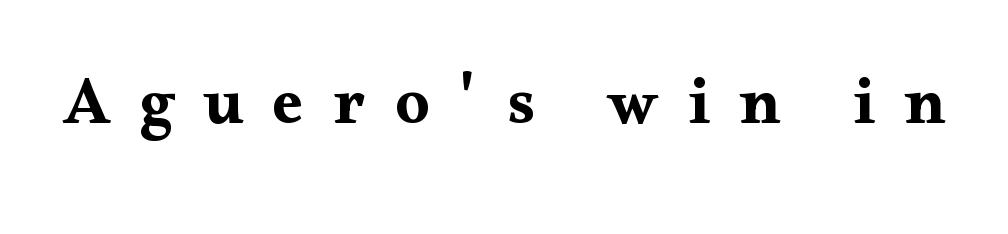
This is roman type, the default non-slanted kind. Regarding serifs, this sample has them. Each letter keeps its own natural width here, so spacing adapts to shape. What stands out about the letter spacing? Its width — letters are far apart. Just letters on the line, the space beneath them empty.
